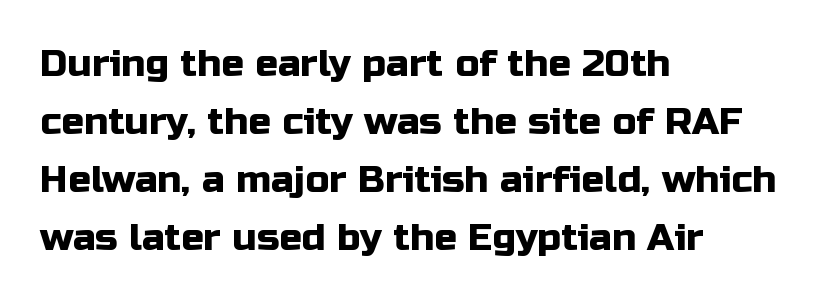
The image shows 38 px sans-serif type, upright; set left-aligned, normal line spacing (1.53x), normal letter spacing, not underlined; low stroke contrast and a medium x-height.
